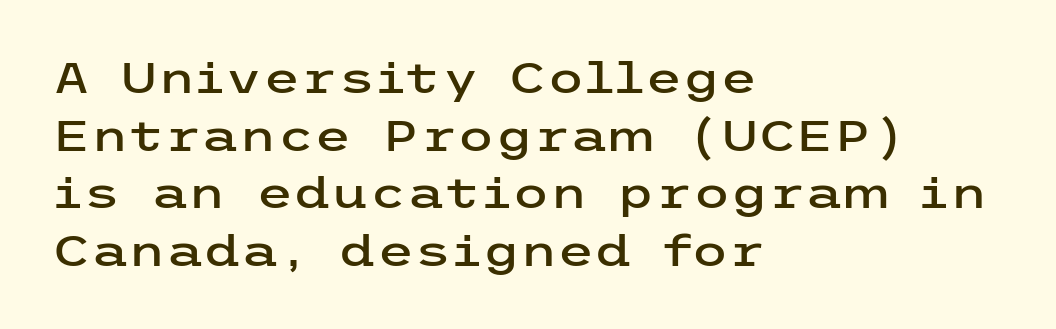
Q: Is the text italic (slanted)? A: No, it is upright.
Q: Is the typeface a serif or a sans-serif typeface? A: Sans-serif.
Q: Is the text underlined? A: No.
Q: How is the paragraph aligned? A: Left-aligned.
Q: Is the spacing between letters normal or unusually wide? A: Normal.
Q: Is the spacing between lines tight, normal or loose? A: Normal.
Q: Width (condensed, normal, or wide)? A: Wide.
Q: Stroke contrast? A: Low.
Q: x-height? A: Medium.
